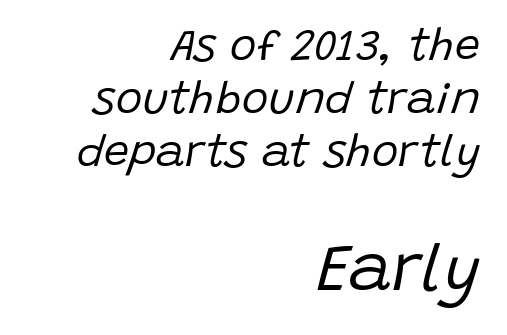
The image shows 67 px regular-weight type, italic (leaning right); set right-aligned, line spacing 1.18x, normal letter spacing, not underlined; the second (bottom) block is 1.49x larger; low stroke contrast and a large x-height.
